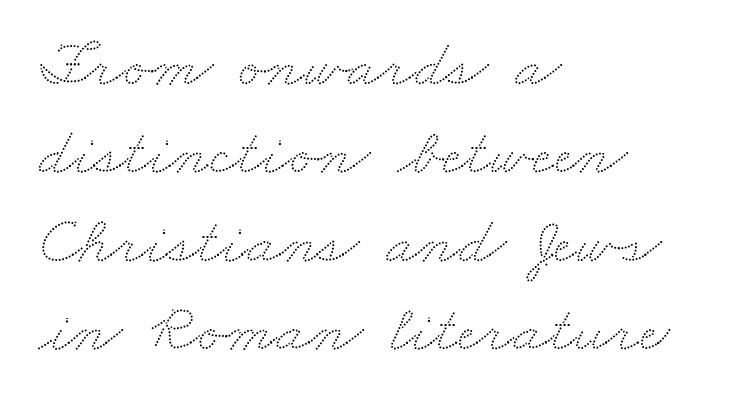
The image shows 67 px wide type; set left-aligned, normal line spacing (1.32x), normal letter spacing, not underlined; low stroke contrast and a small x-height.
